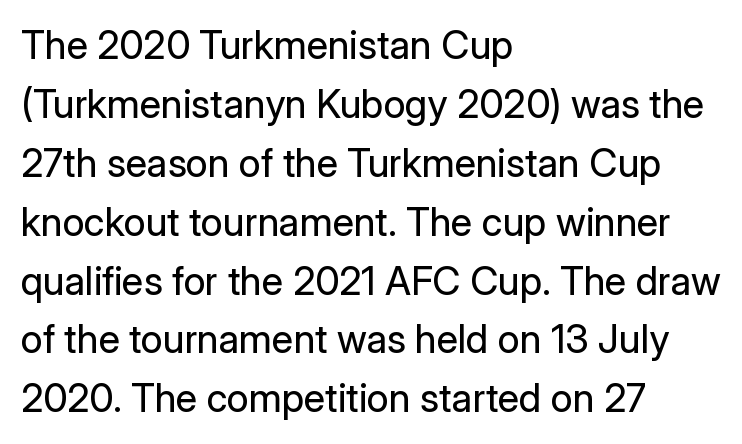
{"serif": "no", "italic": "no", "bold": "no", "weight": "regular", "width": "normal", "stroke_contrast": "low", "x_height": "medium", "monospaced": "no", "underline": "no", "align": "left", "line_spacing": "normal", "line_spacing_ratio": 1.51, "letter_spacing": "normal", "letter_spacing_em": 0.0, "glyph_px": 39}
